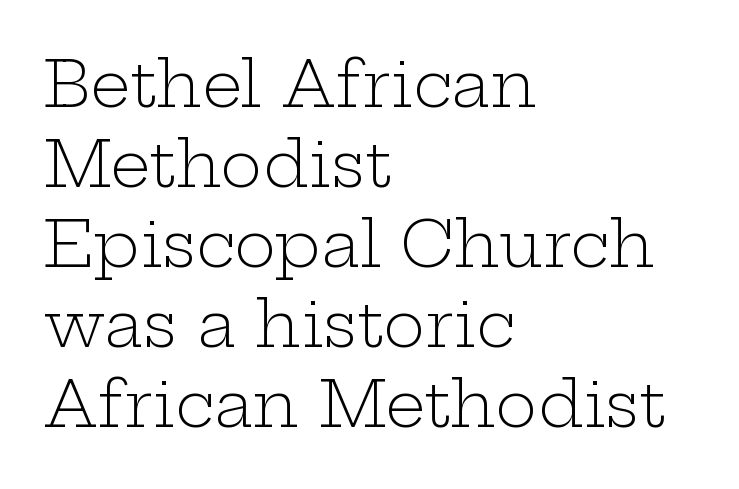
{"serif": "yes", "italic": "no", "bold": "no", "weight": "light", "width": "wide", "stroke_contrast": "low", "x_height": "medium", "monospaced": "no", "underline": "no", "align": "left", "line_spacing": "normal", "line_spacing_ratio": 1.27, "letter_spacing": "normal", "letter_spacing_em": 0.0, "glyph_px": 63}
